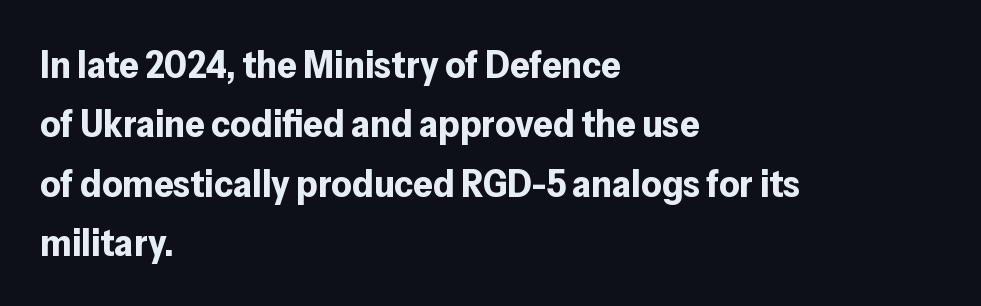
The image shows 39 px bold sans-serif type, upright; set left-aligned, normal line spacing (1.52x), normal letter spacing, not underlined; low stroke contrast and a medium x-height.
